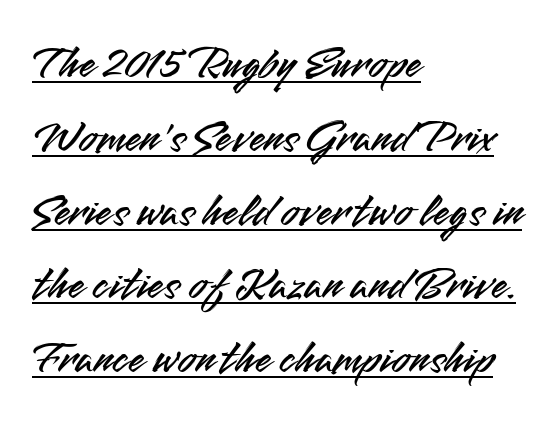
In terms of letterform style, serifs are entirely absent. Check the space under the baseline: a stroke is drawn there. Here the designer chose a conventional face with non-uniform glyph widths. The passage shown stacks its lines at a standard gap. Compared with typical body copy, the letter spacing here is the same. Horizontally, the lines are justified to the leading edge only.
